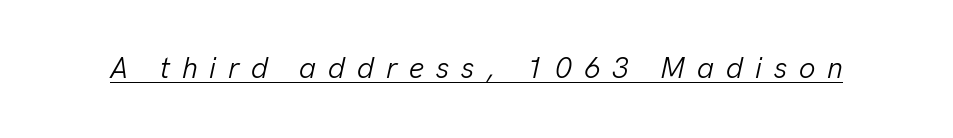
The image shows 29 px light type, italic (leaning right); set unusually wide letter spacing (+0.41 em), underlined; low stroke contrast and a medium x-height.
